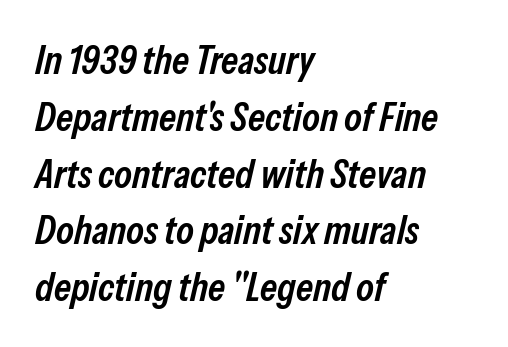
The image shows 40 px semibold, condensed type, italic (leaning right); set left-aligned, normal line spacing (1.42x), normal letter spacing, not underlined; low stroke contrast and a medium x-height.
